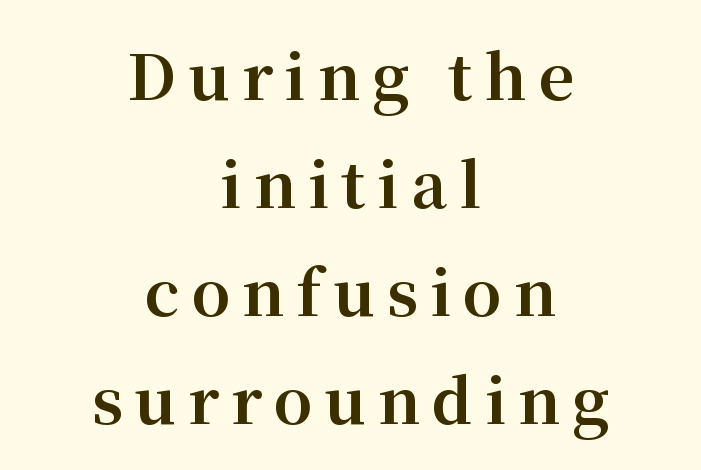
Just letters on the line, the space beneath them empty. These lines are rendered in a variable-pitch font. Examine the stroke ends and you'll spot serifs. The paragraph shown floats in the horizontal middle. Caption: bold face, heavy strokes.
